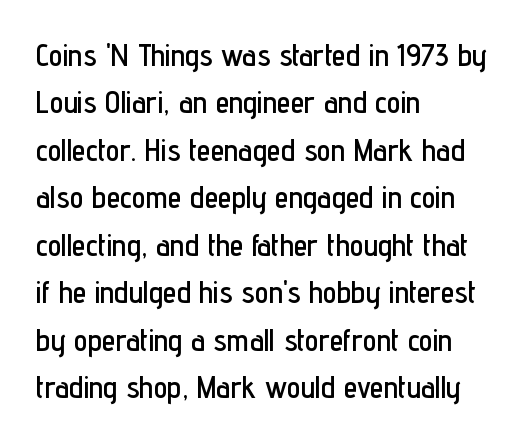
Q: Is the text italic (slanted)? A: No, it is upright.
Q: Is the typeface a serif or a sans-serif typeface? A: Sans-serif.
Q: Is the text underlined? A: No.
Q: How is the paragraph aligned? A: Left-aligned.
Q: Is the spacing between letters normal or unusually wide? A: Normal.
Q: Is the spacing between lines tight, normal or loose? A: Normal.
Q: Width (condensed, normal, or wide)? A: Condensed.
Q: Stroke contrast? A: Low.
Q: x-height? A: Medium.
Q: Monospaced? A: No.
